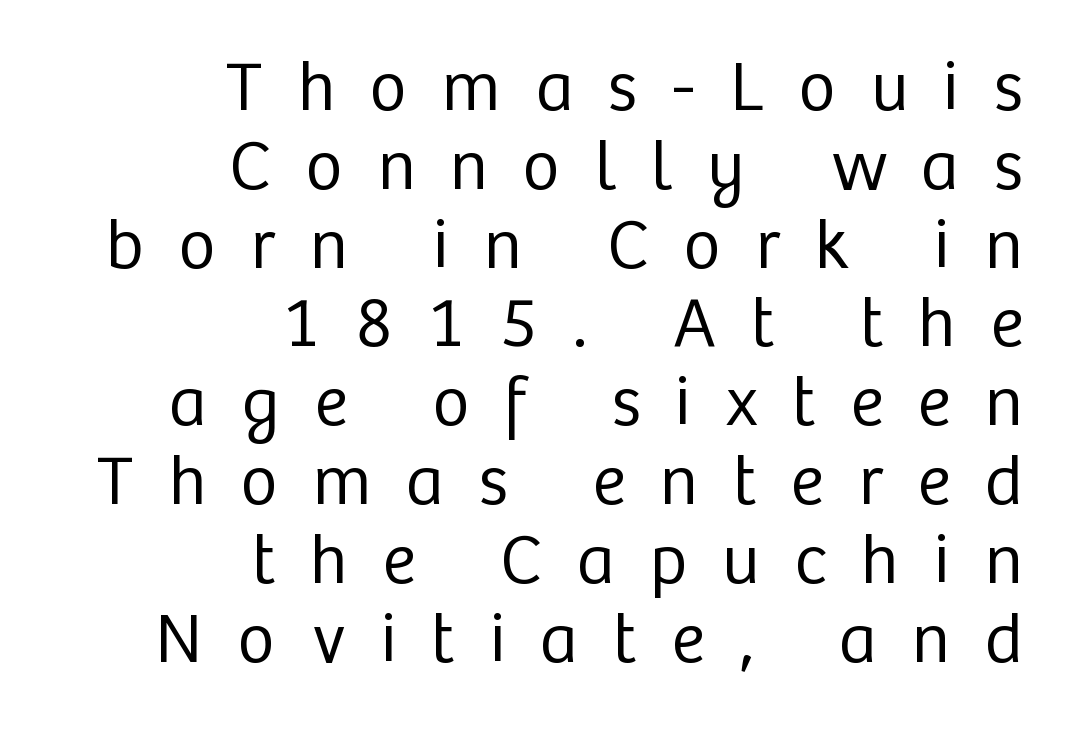
Q: Is the text bold? A: No.
Q: Is the text italic (slanted)? A: No, it is upright.
Q: Is the typeface a serif or a sans-serif typeface? A: Sans-serif.
Q: Is the text underlined? A: No.
Q: How is the paragraph aligned? A: Right-aligned.
Q: Is the spacing between letters normal or unusually wide? A: Unusually wide.
Q: Is the spacing between lines tight, normal or loose? A: Tight.
Q: Width (condensed, normal, or wide)? A: Normal.
Q: Stroke contrast? A: Low.
Q: x-height? A: Medium.
Q: Monospaced? A: No.
